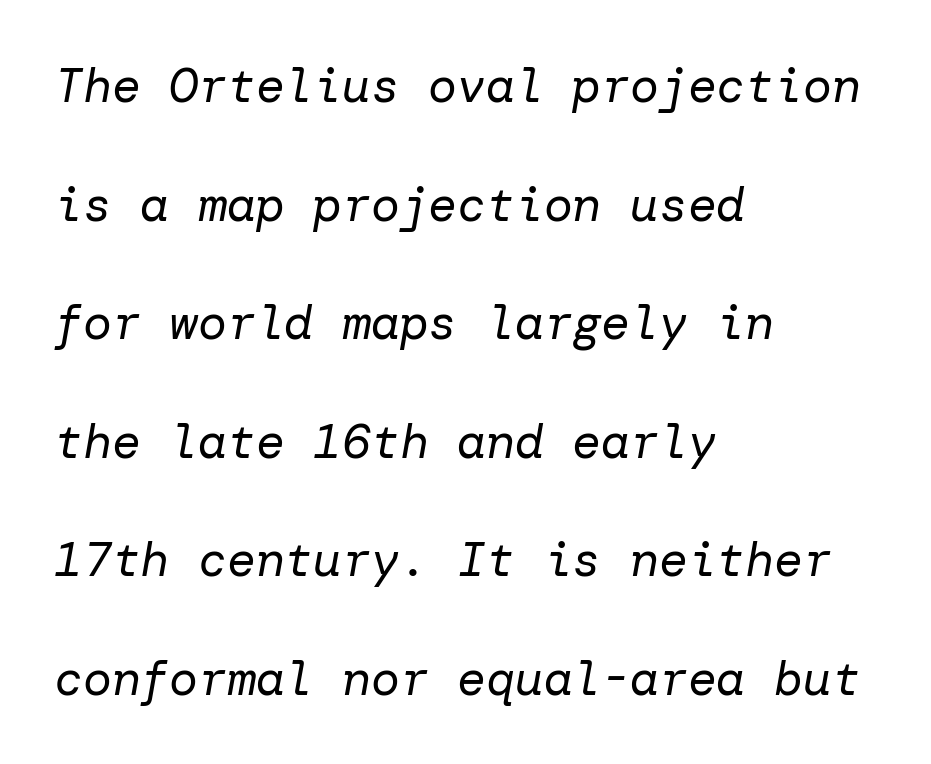
In CSS terms this would be text-align: left. Leading is clearly above the norm, producing a sparse column. The specimen omits any rule beneath the text block's lines. Bold? No — there's no thickening of the strokes.
